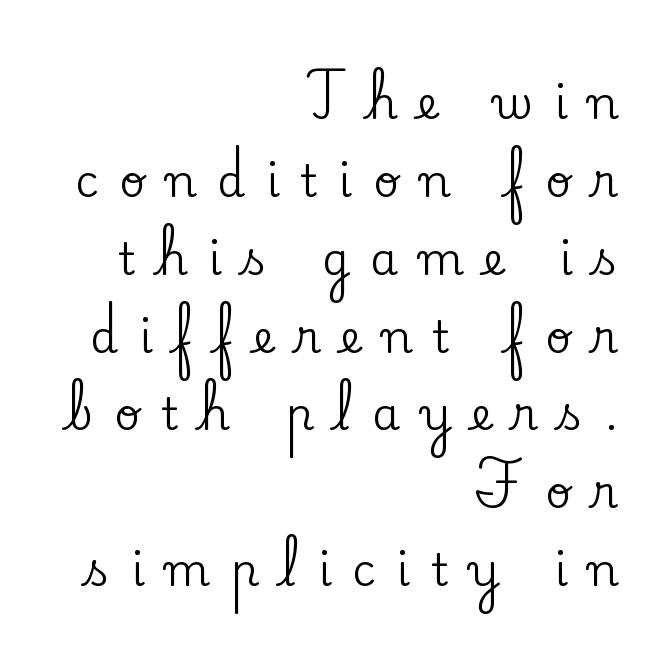
Rendered with straight, roman letterforms. Beneath every word, the page is bare. Casual observation: everything's shoved over to the right. Regarding serifs, this sample has them.
